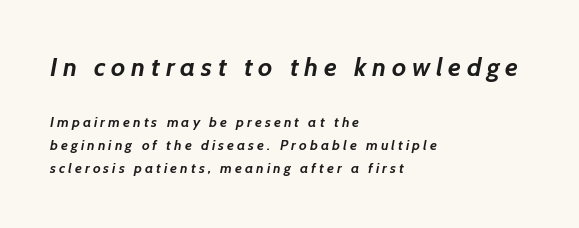
The image shows 26 px bold type; set left-aligned, normal line spacing (1.64x), unusually wide letter spacing (+0.22 em), not underlined; the first (top) block is 1.86x larger.
